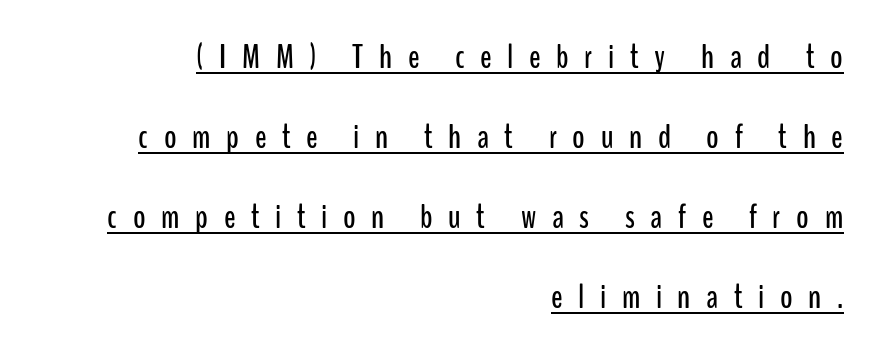
{"serif": "no", "italic": "no", "width": "condensed", "stroke_contrast": "low", "x_height": "medium", "monospaced": "no", "underline": "yes", "align": "right", "line_spacing": "loose", "line_spacing_ratio": 2.35, "letter_spacing": "wide", "letter_spacing_em": 0.46, "glyph_px": 34}
